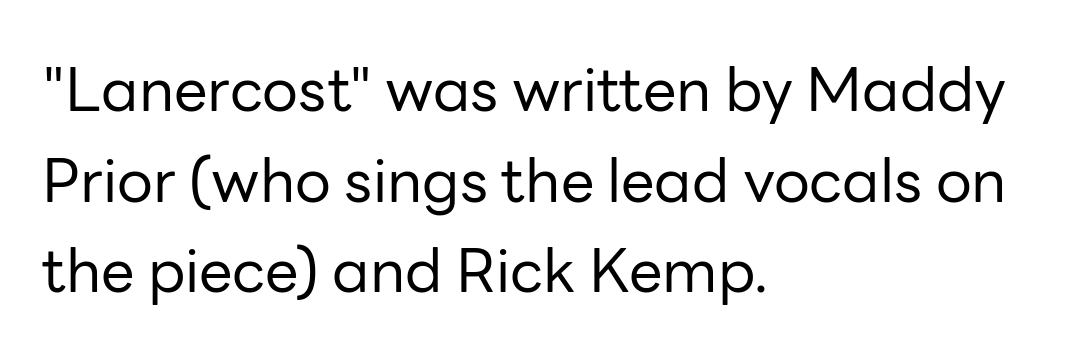
The image shows 60 px regular-weight sans-serif type, upright; set left-aligned, normal line spacing (1.51x), normal letter spacing, not underlined; low stroke contrast and a medium x-height.
